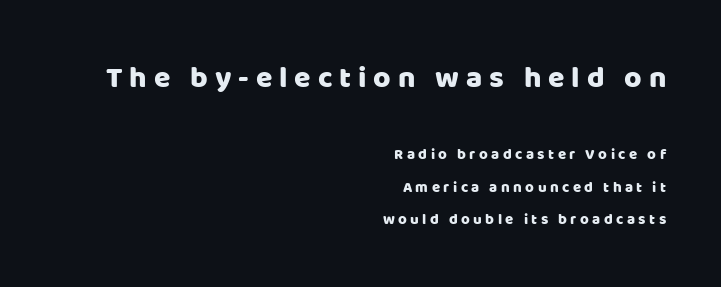
Q: Is the text italic (slanted)? A: No, it is upright.
Q: Is the typeface a serif or a sans-serif typeface? A: Sans-serif.
Q: Is the text underlined? A: No.
Q: How is the paragraph aligned? A: Right-aligned.
Q: Is the spacing between letters normal or unusually wide? A: Unusually wide.
Q: Is the spacing between lines tight, normal or loose? A: Loose.
Q: Which block of text is set in a larger size, the first (top) or the second (bottom)? A: The first (top) one.
Q: Width (condensed, normal, or wide)? A: Normal.
Q: Stroke contrast? A: Low.
Q: x-height? A: Large.
Q: Monospaced? A: No.
